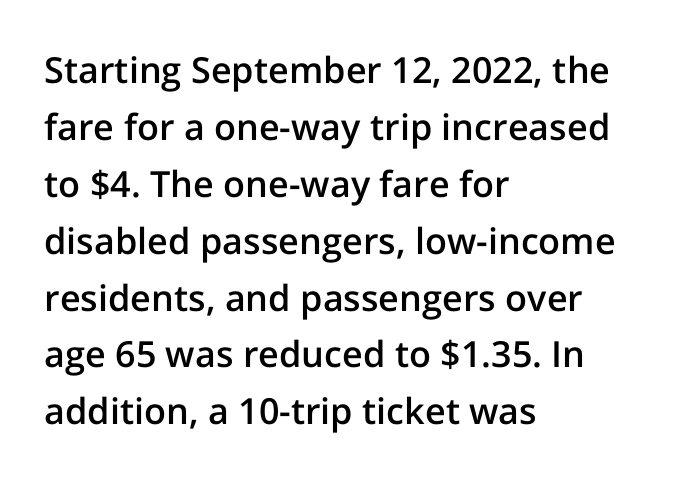
How heavy is the stroke? Medium-heavy — a semibold, shy of bold. If you drew a line through each stem, it would be perfectly vertical. Bare-footed words on every line. The font family rendered here belongs to the sans-serif group. Quick note: interline space is typical. Where is the straight margin? On the left.
